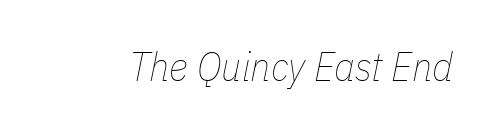
The image shows 41 px thin, condensed type, italic (leaning right); set normal letter spacing, not underlined; low stroke contrast and a medium x-height.
